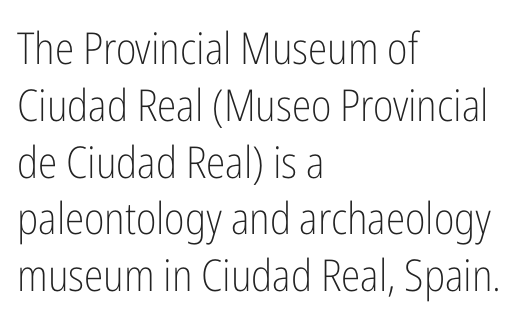
Ascenders rise straight up at ninety degrees. Clear beneath every line of the passage. A light-to-regular cut is what we see here. Look at the bottom of the vertical strokes: they stop flat, with no serifs. Varying glyph widths throughout — classic text-font behaviour. Evenly set lines give the paragraph a standard silhouette.
